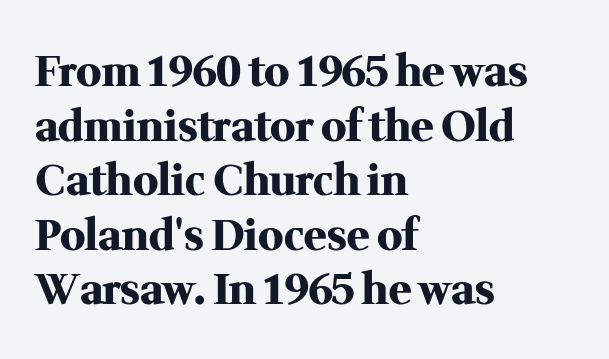
The image shows 42 px heavy serif type, upright; set left-aligned, normal line spacing (1.3x), normal letter spacing, not underlined; medium stroke contrast and a medium x-height.
